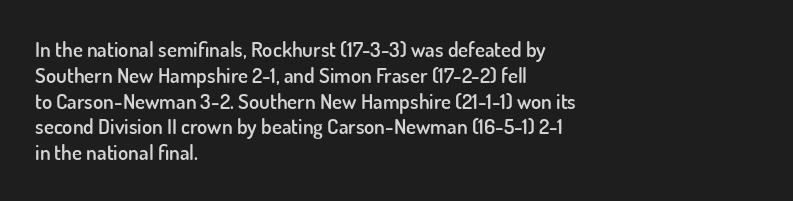
Q: Is the text bold? A: Semi-bold.
Q: Is the text italic (slanted)? A: No, it is upright.
Q: Is the text underlined? A: No.
Q: How is the paragraph aligned? A: Left-aligned.
Q: Is the spacing between letters normal or unusually wide? A: Normal.
